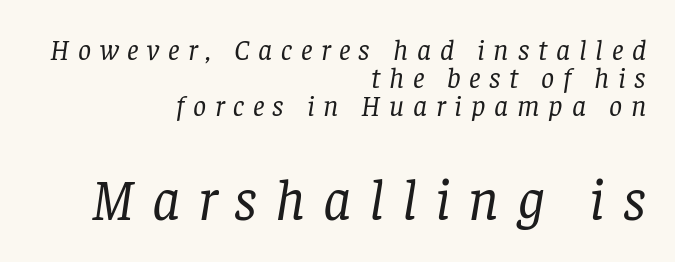
The leading is snug, giving the passage a crowded texture. The face looks like a standard text weight, possibly lighter. Descender tails drop into unmarked territory. The designer went with a serif here, giving each stem small feet. Every character sits at an angle, as italics do.
